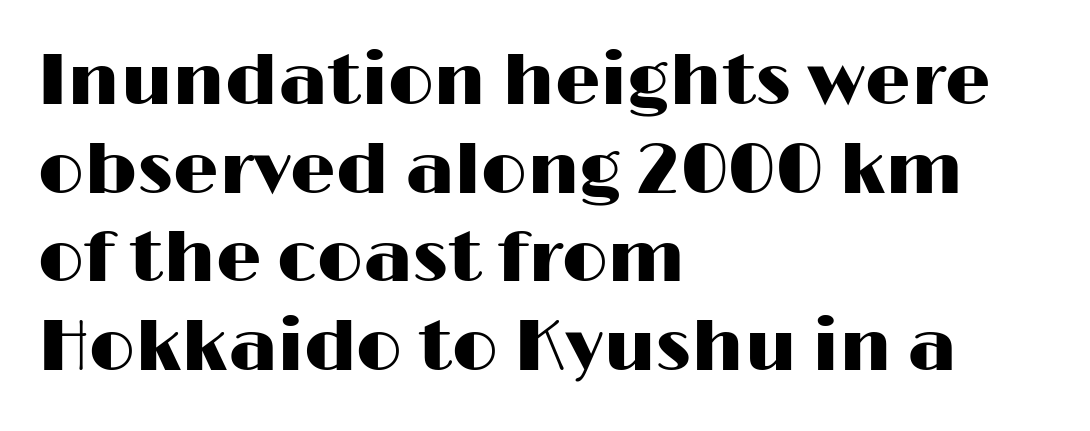
The image shows 72 px wide sans-serif type, upright; set left-aligned, line spacing 1.23x, normal letter spacing, not underlined; high stroke contrast and a medium x-height.
